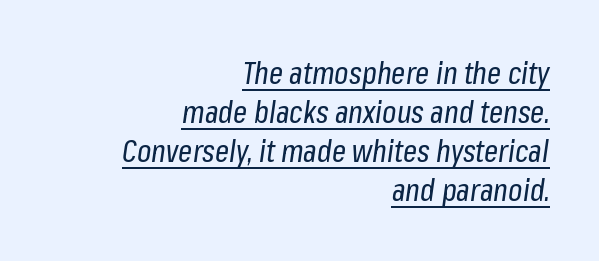
Q: Is the text bold? A: No.
Q: Is the text italic (slanted)? A: Yes, it leans right by about 8 degrees.
Q: Is the text underlined? A: Yes.
Q: How is the paragraph aligned? A: Right-aligned.
Q: Is the spacing between letters normal or unusually wide? A: Normal.
Q: Is the spacing between lines tight, normal or loose? A: Normal.
Q: Width (condensed, normal, or wide)? A: Condensed.
Q: Stroke contrast? A: Low.
Q: x-height? A: Medium.
Q: Monospaced? A: No.
